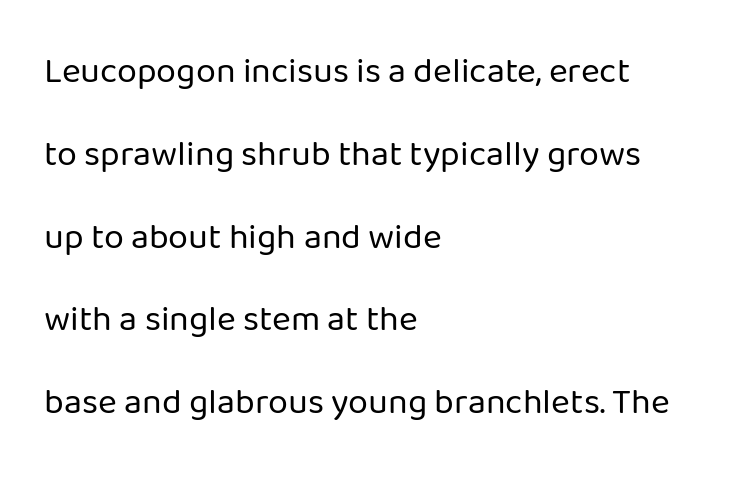
{"serif": "no", "italic": "no", "bold": "no", "weight": "regular", "width": "normal", "stroke_contrast": "low", "x_height": "medium", "monospaced": "no", "underline": "no", "align": "left", "line_spacing": "loose", "line_spacing_ratio": 2.3, "letter_spacing": "normal", "letter_spacing_em": 0.0, "glyph_px": 36}
